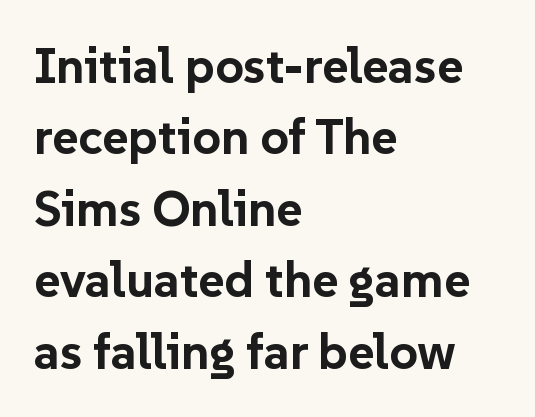
{"serif": "no", "italic": "no", "bold": "yes", "weight": "bold", "width": "normal", "stroke_contrast": "low", "x_height": "medium", "monospaced": "no", "underline": "no", "align": "left", "line_spacing": "normal", "line_spacing_ratio": 1.43, "letter_spacing": "normal", "letter_spacing_em": 0.0, "glyph_px": 50}
